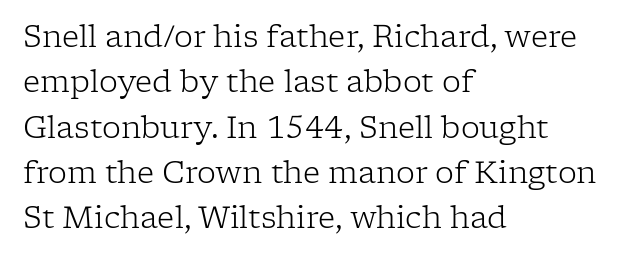
{"serif": "yes", "italic": "no", "bold": "no", "weight": "light", "width": "normal", "stroke_contrast": "low", "x_height": "medium", "monospaced": "no", "underline": "no", "align": "left", "line_spacing": "normal", "line_spacing_ratio": 1.51, "letter_spacing": "normal", "letter_spacing_em": 0.0, "glyph_px": 30}
